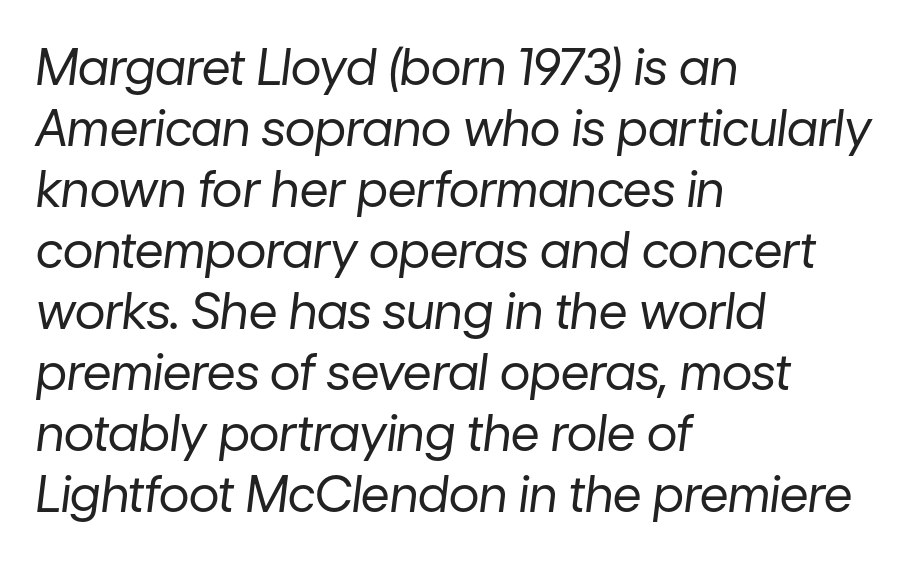
The image shows 50 px regular-weight type, italic (leaning right); set left-aligned, line spacing 1.22x, normal letter spacing, not underlined; low stroke contrast and a medium x-height.
